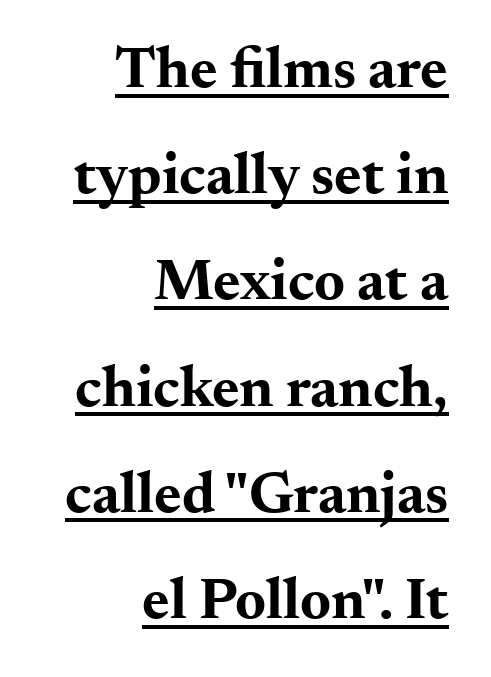
The image shows 59 px bold, wide serif type, upright; set right-aligned, line spacing 1.8x, normal letter spacing, underlined; medium stroke contrast and a small x-height.
